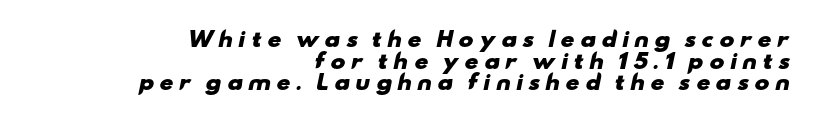
Q: Is the text bold? A: Yes.
Q: Is the text underlined? A: No.
Q: How is the paragraph aligned? A: Right-aligned.
Q: Is the spacing between letters normal or unusually wide? A: Unusually wide.
Q: Is the spacing between lines tight, normal or loose? A: Tight.
